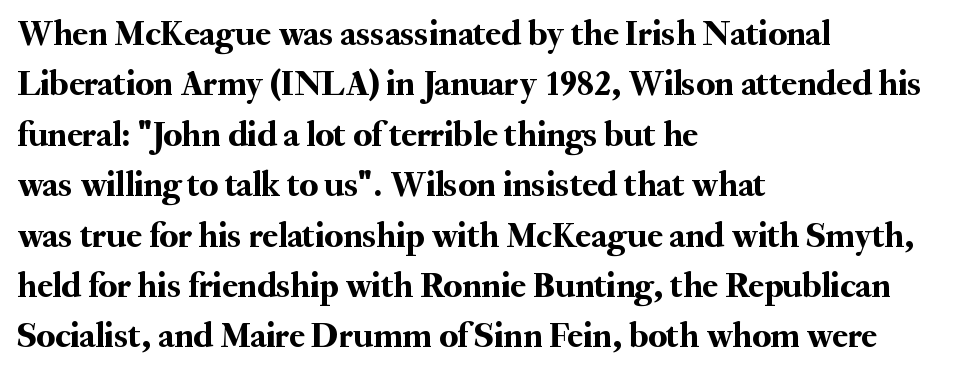
{"serif": "yes", "italic": "no", "width": "normal", "stroke_contrast": "medium", "x_height": "small", "monospaced": "no", "underline": "no", "align": "left", "line_spacing": "normal", "line_spacing_ratio": 1.4, "letter_spacing": "normal", "letter_spacing_em": 0.0, "glyph_px": 36}
